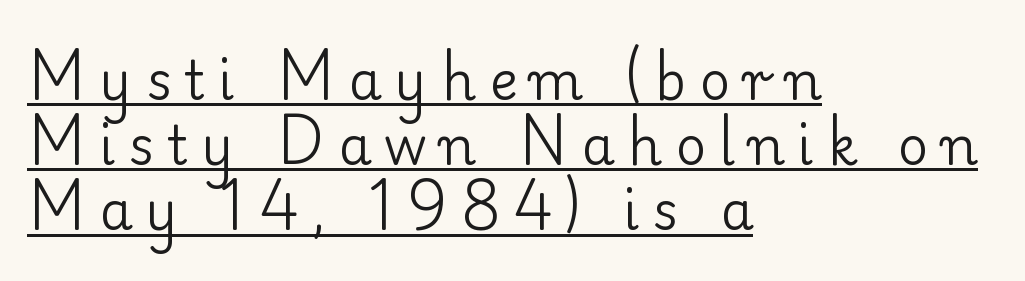
The image shows 53 px regular-weight serif type, upright; set left-aligned, line spacing 1.23x, unusually wide letter spacing (+0.25 em), underlined; low stroke contrast and a small x-height.
